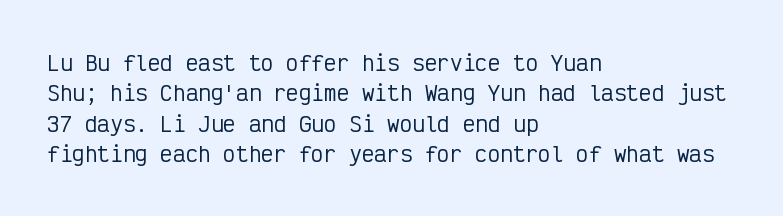
{"italic": "no", "underline": "no", "align": "left", "line_spacing": "normal", "line_spacing_ratio": 1.45, "letter_spacing": "normal", "letter_spacing_em": 0.0, "glyph_px": 21}
